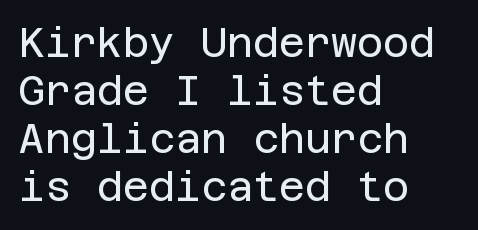
{"serif": "no", "italic": "no", "bold": "no", "weight": "regular", "width": "normal", "stroke_contrast": "low", "x_height": "large", "underline": "no", "align": "left", "line_spacing_ratio": 1.2, "letter_spacing": "normal", "letter_spacing_em": 0.0, "glyph_px": 40}
